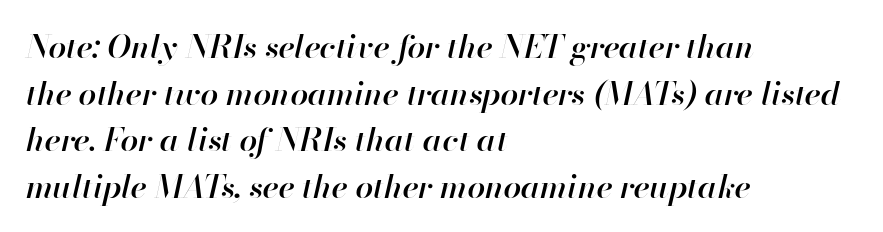
Q: Is the text bold? A: Semi-bold.
Q: Is the text italic (slanted)? A: Yes, it leans right by about 13 degrees.
Q: Is the text underlined? A: No.
Q: How is the paragraph aligned? A: Left-aligned.
Q: Is the spacing between letters normal or unusually wide? A: Normal.
Q: Is the spacing between lines tight, normal or loose? A: Normal.
Q: Width (condensed, normal, or wide)? A: Normal.
Q: Stroke contrast? A: High.
Q: x-height? A: Small.
Q: Monospaced? A: No.
